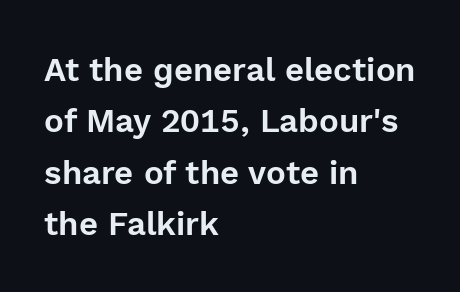
{"serif": "no", "italic": "no", "width": "normal", "x_height": "medium", "monospaced": "no", "underline": "no", "align": "left", "line_spacing": "normal", "line_spacing_ratio": 1.56, "letter_spacing": "normal", "letter_spacing_em": 0.0, "glyph_px": 33}
